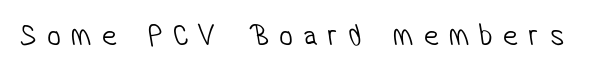
Q: Is the text bold? A: No.
Q: Is the typeface a serif or a sans-serif typeface? A: Sans-serif.
Q: Is the text underlined? A: No.
Q: Is the spacing between letters normal or unusually wide? A: Unusually wide.
Q: Width (condensed, normal, or wide)? A: Condensed.
Q: Stroke contrast? A: Low.
Q: x-height? A: Medium.
Q: Monospaced? A: No.
